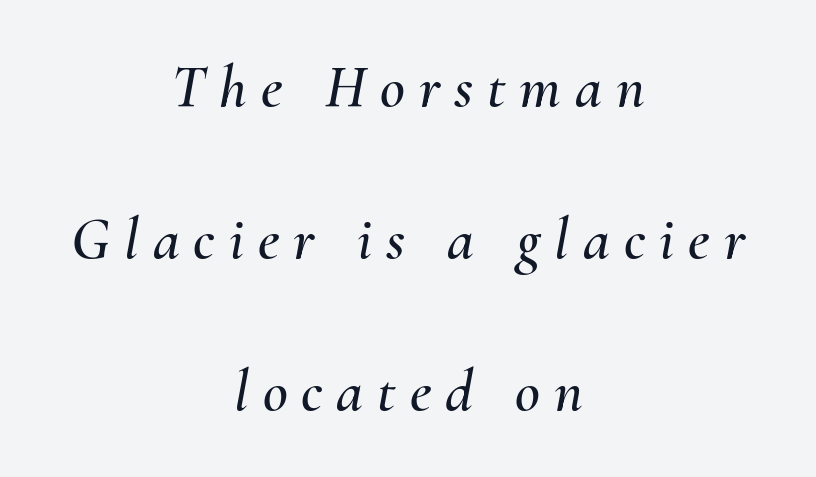
Tall strokes in this sample are angled rather than plumb. Look at the tracking — it's clearly loosened, letters drifting apart. The passage shown is typed in a proportional face where columns would drift. A great deal of white space separates one row of letters from the next.
